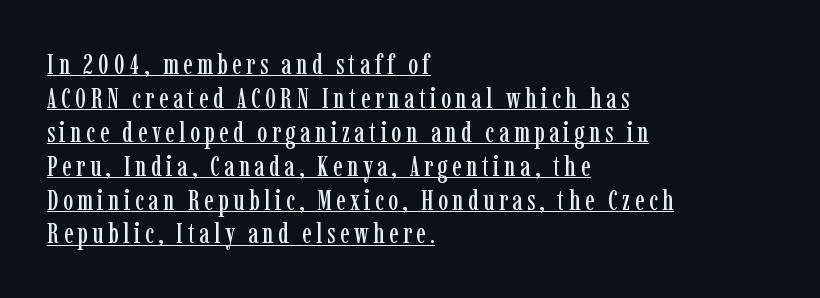
Q: Is the text italic (slanted)? A: No, it is upright.
Q: Is the typeface a serif or a sans-serif typeface? A: Serif.
Q: Is the text underlined? A: Yes.
Q: How is the paragraph aligned? A: Left-aligned.
Q: Width (condensed, normal, or wide)? A: Condensed.
Q: Stroke contrast? A: Low.
Q: x-height? A: Medium.
Q: Monospaced? A: No.
